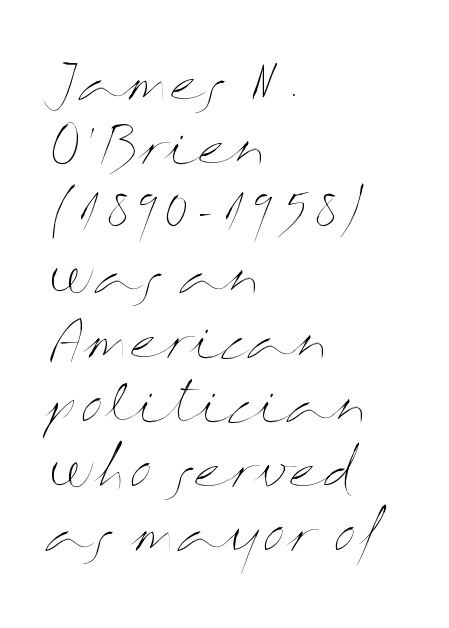
Does the copy run flush right? No — it runs flush left. Glyph-to-glyph distance matches everyday printed text. The space directly below the letters is spotless. On a weight scale, this lands at 450 or below.
